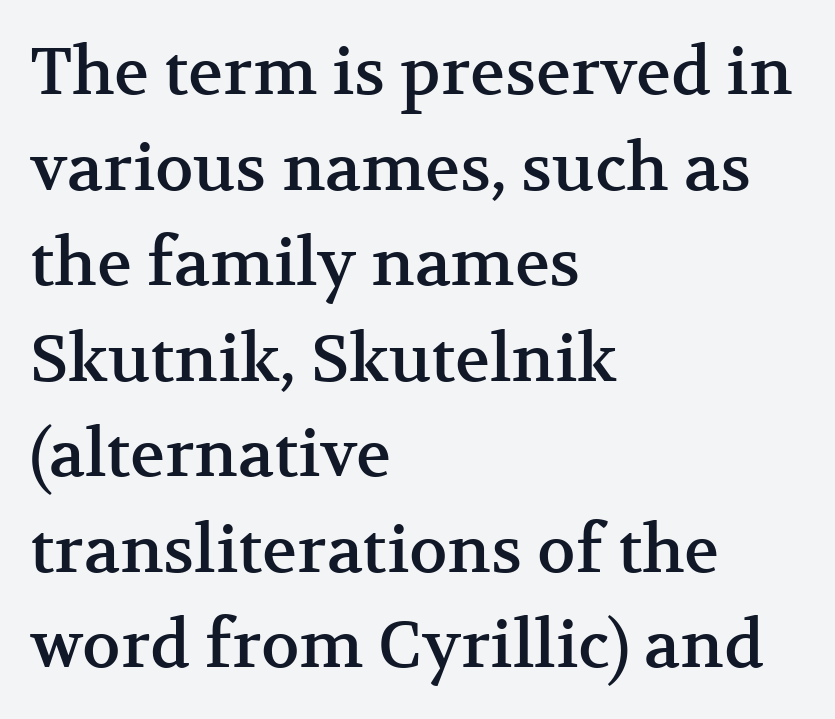
The image shows 65 px serif type, upright; set left-aligned, normal line spacing (1.47x), normal letter spacing, not underlined; medium stroke contrast and a medium x-height.
